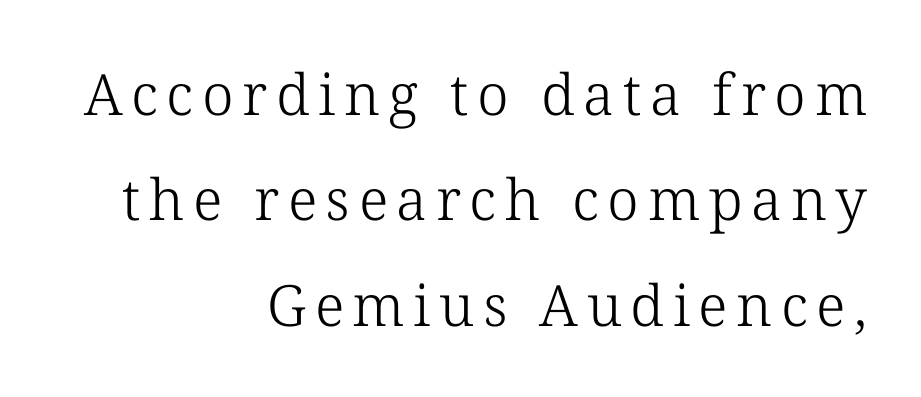
{"serif": "yes", "italic": "no", "bold": "no", "weight": "light", "width": "normal", "stroke_contrast": "low", "x_height": "medium", "monospaced": "no", "underline": "no", "align": "right", "line_spacing_ratio": 1.85, "glyph_px": 57}
